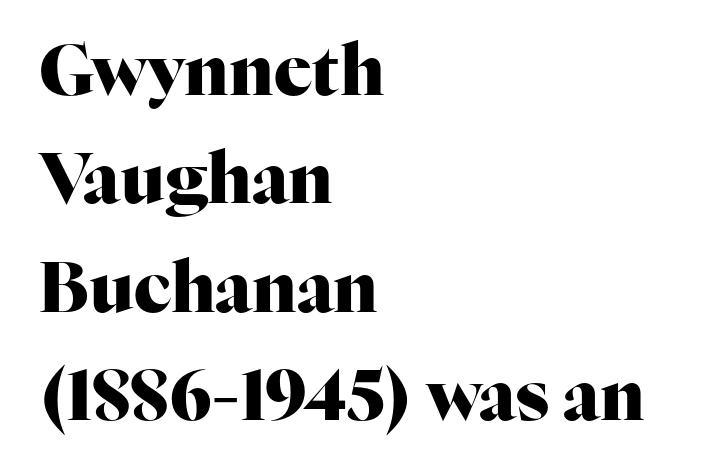
Q: Is the text bold? A: Yes.
Q: Is the text italic (slanted)? A: No, it is upright.
Q: Is the typeface a serif or a sans-serif typeface? A: Serif.
Q: Is the text underlined? A: No.
Q: How is the paragraph aligned? A: Left-aligned.
Q: Is the spacing between letters normal or unusually wide? A: Normal.
Q: Is the spacing between lines tight, normal or loose? A: Normal.
Q: Width (condensed, normal, or wide)? A: Normal.
Q: Stroke contrast? A: High.
Q: x-height? A: Medium.
Q: Monospaced? A: No.
